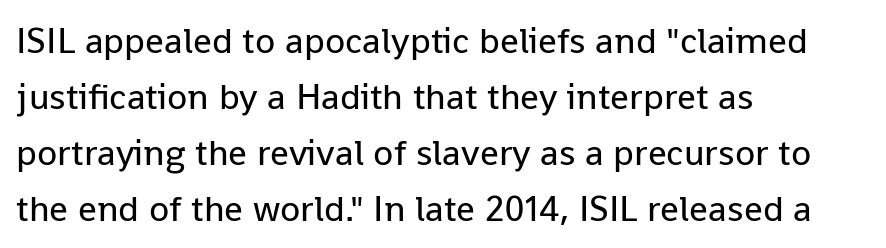
Q: Is the text bold? A: No.
Q: Is the text italic (slanted)? A: No, it is upright.
Q: Is the typeface a serif or a sans-serif typeface? A: Sans-serif.
Q: Is the text underlined? A: No.
Q: How is the paragraph aligned? A: Left-aligned.
Q: Is the spacing between letters normal or unusually wide? A: Normal.
Q: Is the spacing between lines tight, normal or loose? A: Normal.
Q: Width (condensed, normal, or wide)? A: Normal.
Q: Stroke contrast? A: Low.
Q: x-height? A: Medium.
Q: Monospaced? A: No.
